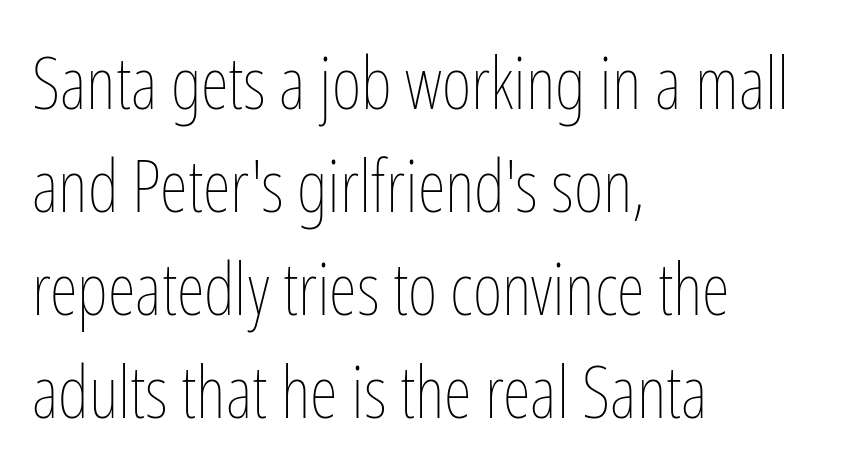
Q: Is the text bold? A: No.
Q: Is the text italic (slanted)? A: No, it is upright.
Q: Is the text underlined? A: No.
Q: How is the paragraph aligned? A: Left-aligned.
Q: Is the spacing between letters normal or unusually wide? A: Normal.
Q: Is the spacing between lines tight, normal or loose? A: Normal.
Q: Width (condensed, normal, or wide)? A: Condensed.
Q: Stroke contrast? A: Low.
Q: x-height? A: Medium.
Q: Monospaced? A: No.
